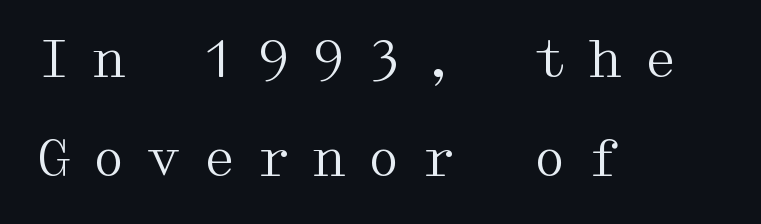
The image shows 51 px regular-weight, wide serif type, upright; set left-aligned, loose line spacing (1.95x), unusually wide letter spacing (+0.38 em), not underlined; medium stroke contrast and a medium x-height.
